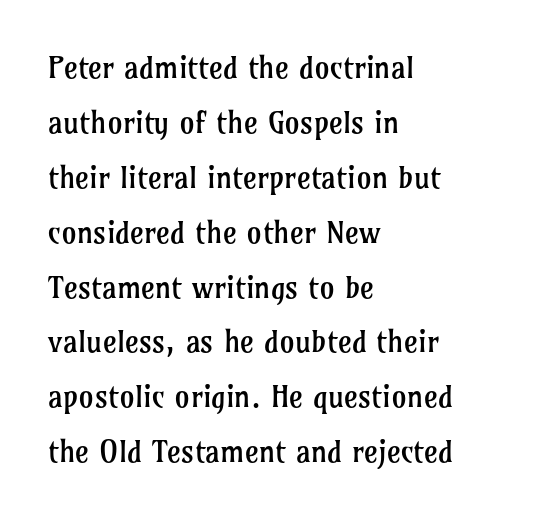
Q: Is the text bold? A: No.
Q: Is the text italic (slanted)? A: No, it is upright.
Q: Is the typeface a serif or a sans-serif typeface? A: Serif.
Q: Is the text underlined? A: No.
Q: How is the paragraph aligned? A: Left-aligned.
Q: Is the spacing between letters normal or unusually wide? A: Normal.
Q: Width (condensed, normal, or wide)? A: Normal.
Q: Stroke contrast? A: Low.
Q: x-height? A: Medium.
Q: Monospaced? A: No.
